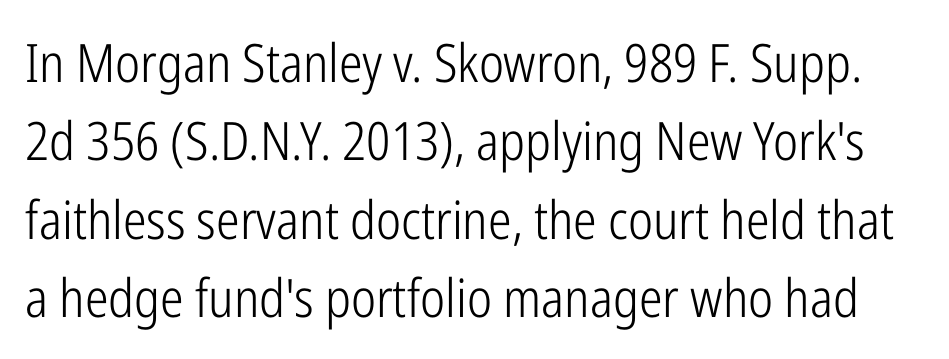
The image shows 53 px light, condensed sans-serif type, upright; set normal line spacing (1.48x), normal letter spacing, not underlined; low stroke contrast and a medium x-height.
